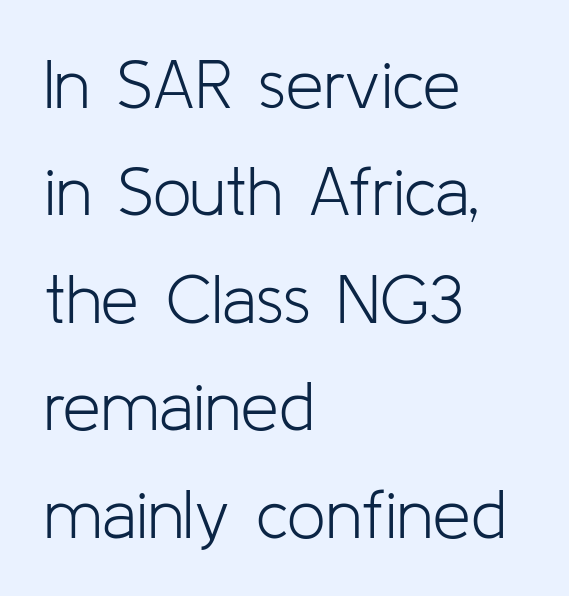
A student would call this left alignment; a typographer would say flush left, rag right. Tracking value appears to be zero — textbook default spacing. Letters rest on an invisible, unmarked baseline. Unbolded letterforms with no extra heft. The letters carry no serifs — their stems end cleanly without finishing strokes.
